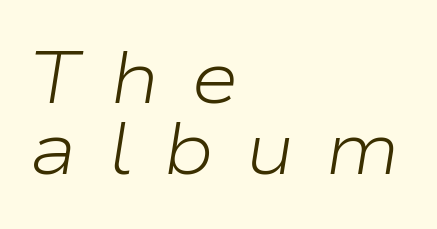
The weight would be labelled regular, book, light, or lighter still. The rendering uses natural spacing where letterforms have individual widths. Compared with typical body copy, the letter spacing here is much looser. Looking at the ascenders, they clearly lean. Check the space under the baseline: it is left empty.
